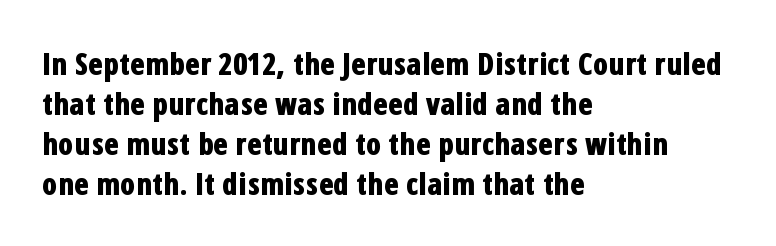
Q: Is the text bold? A: Yes.
Q: Is the text italic (slanted)? A: No, it is upright.
Q: Is the typeface a serif or a sans-serif typeface? A: Sans-serif.
Q: Is the text underlined? A: No.
Q: How is the paragraph aligned? A: Left-aligned.
Q: Is the spacing between letters normal or unusually wide? A: Normal.
Q: Is the spacing between lines tight, normal or loose? A: Normal.
Q: Width (condensed, normal, or wide)? A: Condensed.
Q: Stroke contrast? A: Low.
Q: x-height? A: Medium.
Q: Monospaced? A: No.
